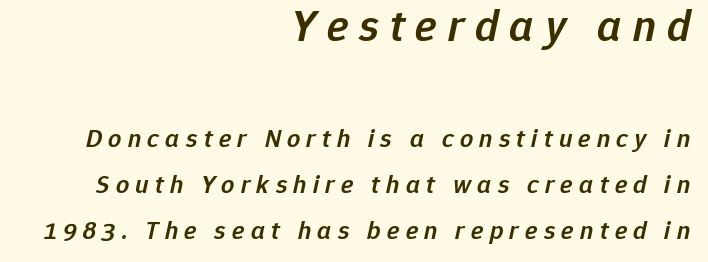
The foot of each line stays bare and open. A typesetter would mark this as italic. The characters look somewhat weighty, a semibold short of true bold. This rendering widens character spacing well past its baseline value. Leftover space on each line is placed entirely before the opening word.
